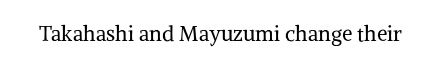
The image shows 21 px text type, upright; set normal letter spacing, not underlined.
